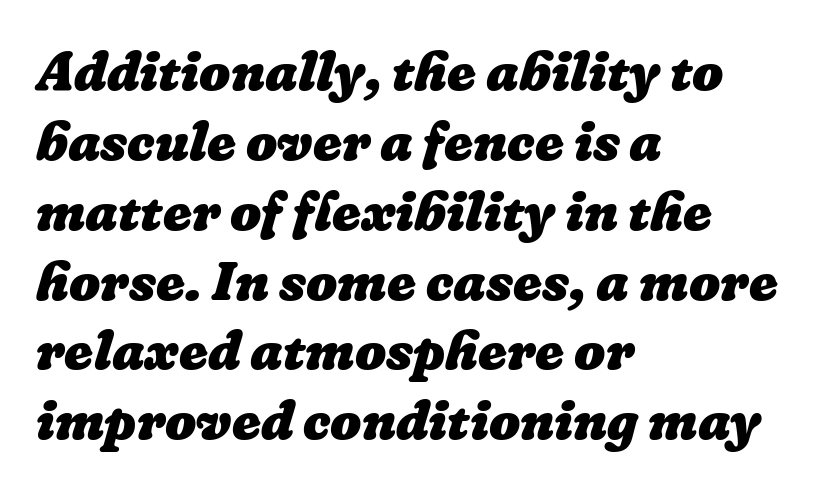
Spacing verdict: proportional, widths tailored to each character. Set as a true bold cut, around the 700 mark. A classic flush-left, rag-right setting is used for this passage. Honestly, the row spacing looks completely unremarkable.
